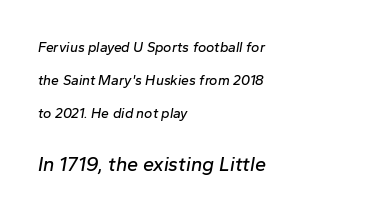
Q: Is the text italic (slanted)? A: Yes, it leans right by about 10 degrees.
Q: Is the text underlined? A: No.
Q: How is the paragraph aligned? A: Left-aligned.
Q: Is the spacing between letters normal or unusually wide? A: Normal.
Q: Is the spacing between lines tight, normal or loose? A: Loose.
Q: Which block of text is set in a larger size, the first (top) or the second (bottom)? A: The second (bottom) one.
